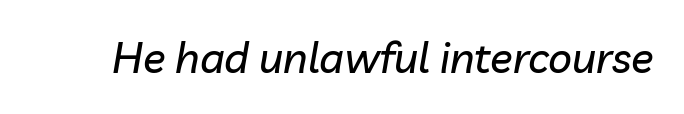
The image shows 42 px text type, italic (leaning right); set normal letter spacing, not underlined; low stroke contrast and a medium x-height.
